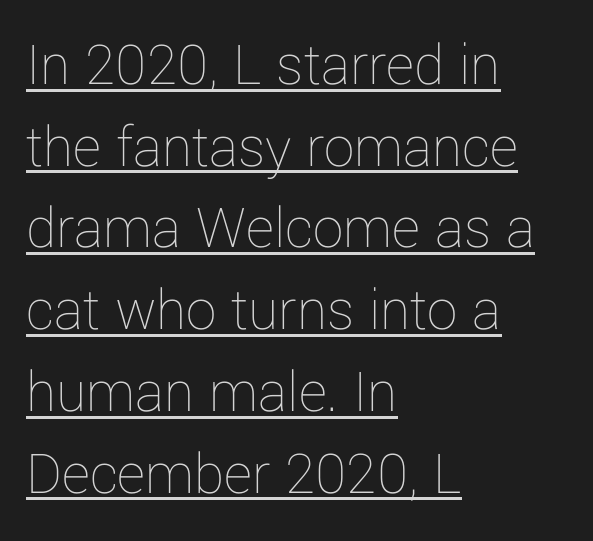
{"italic": "no", "bold": "no", "weight": "thin", "width": "normal", "stroke_contrast": "low", "x_height": "medium", "monospaced": "no", "underline": "yes", "align": "left", "line_spacing": "normal", "line_spacing_ratio": 1.34, "letter_spacing": "normal", "letter_spacing_em": 0.0, "glyph_px": 61}
